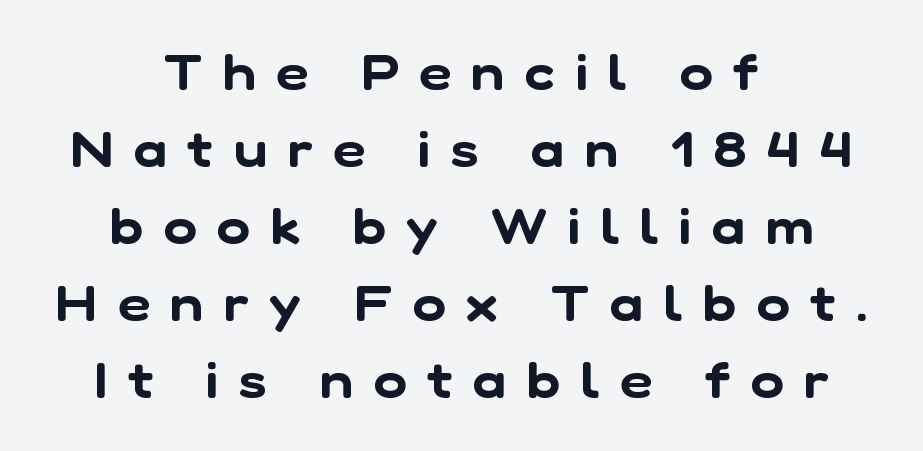
Typeset on center — no edge is straight. The baseline area is clear. You can tell from the bare stems that sans-serif type was used. Interline gaps are of average width in this sample.
